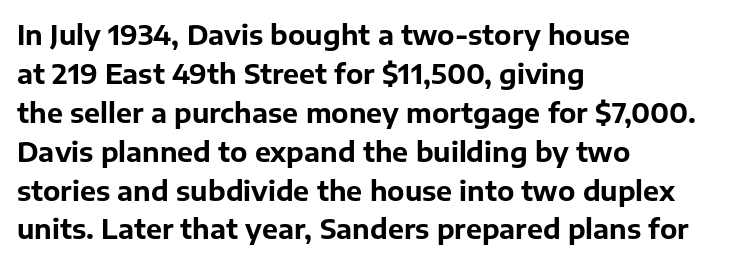
{"italic": "no", "bold": "yes", "underline": "no", "align": "left", "line_spacing": "normal", "line_spacing_ratio": 1.44, "letter_spacing": "normal", "letter_spacing_em": 0.0, "glyph_px": 27}
